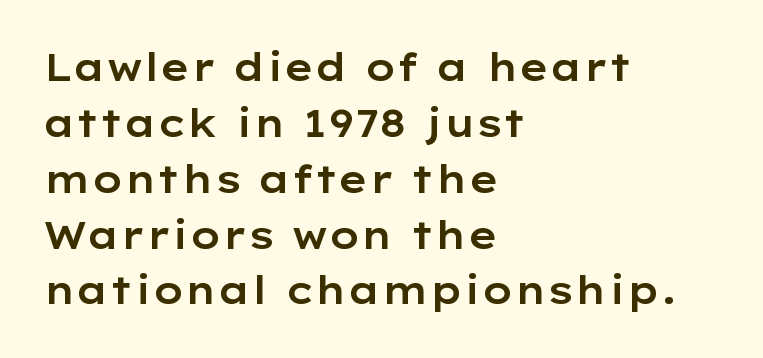
Q: Is the text italic (slanted)? A: No, it is upright.
Q: Is the typeface a serif or a sans-serif typeface? A: Sans-serif.
Q: Is the text underlined? A: No.
Q: How is the paragraph aligned? A: Left-aligned.
Q: Is the spacing between letters normal or unusually wide? A: Normal.
Q: Is the spacing between lines tight, normal or loose? A: Normal.
Q: Width (condensed, normal, or wide)? A: Wide.
Q: Stroke contrast? A: Low.
Q: x-height? A: Medium.
Q: Monospaced? A: No.
